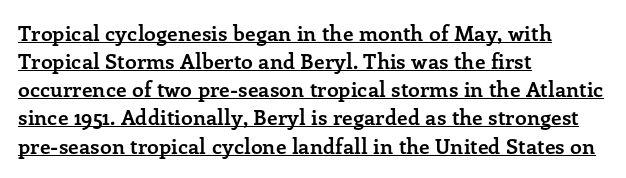
{"italic": "no", "bold": "yes", "underline": "yes", "align": "left", "line_spacing": "normal", "line_spacing_ratio": 1.34, "letter_spacing": "normal", "letter_spacing_em": 0.0, "glyph_px": 21}
